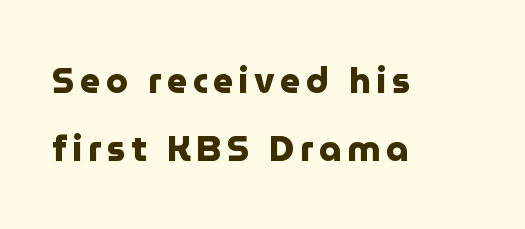
{"serif": "no", "italic": "no", "bold": "yes", "weight": "heavy", "width": "normal", "stroke_contrast": "low", "x_height": "medium", "monospaced": "no", "underline": "no", "align": "left", "line_spacing": "loose", "line_spacing_ratio": 1.94, "glyph_px": 35}
